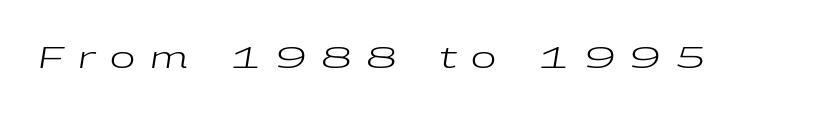
The image shows 30 px regular-weight, wide type, italic (leaning right); set unusually wide letter spacing (+0.48 em), not underlined; low stroke contrast and a medium x-height.
